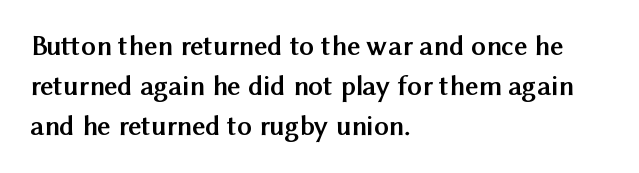
The image shows 29 px semibold sans-serif type, upright; set left-aligned, normal line spacing (1.38x), normal letter spacing, not underlined; medium stroke contrast and a medium x-height.
